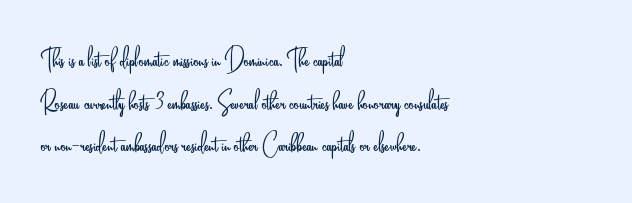
Q: Is the text bold? A: No.
Q: Is the typeface a serif or a sans-serif typeface? A: Sans-serif.
Q: Is the text underlined? A: No.
Q: How is the paragraph aligned? A: Left-aligned.
Q: Is the spacing between letters normal or unusually wide? A: Normal.
Q: Is the spacing between lines tight, normal or loose? A: Normal.
Q: Width (condensed, normal, or wide)? A: Condensed.
Q: Stroke contrast? A: Low.
Q: x-height? A: Small.
Q: Monospaced? A: No.
